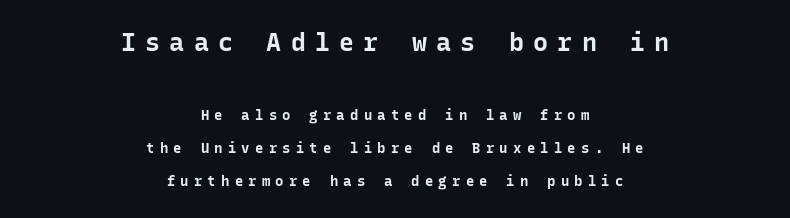
The image shows 25 px bold type, upright; set centered, loose line spacing (2.36x), unusually wide letter spacing (+0.37 em), not underlined; the first (top) block is 1.79x larger.
